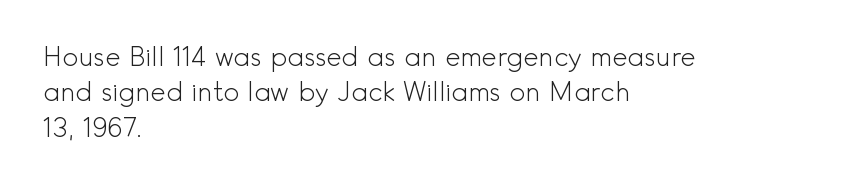
{"italic": "no", "bold": "no", "underline": "no", "align": "left", "line_spacing": "normal", "line_spacing_ratio": 1.36, "letter_spacing": "normal", "letter_spacing_em": 0.0, "glyph_px": 26}
